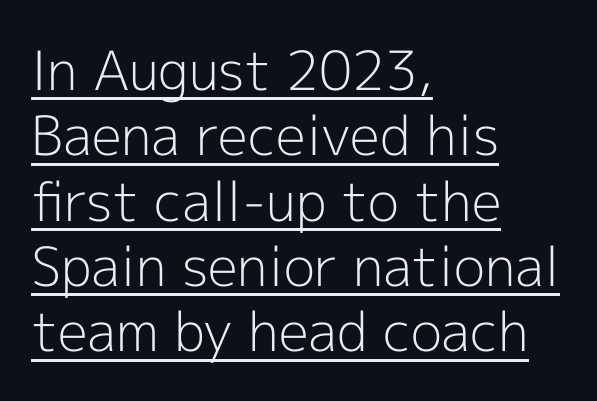
Caption: face not bold, strokes unweighted. The typography opts for an upright posture over an oblique one. Underlined type. These lines are rendered in a variable-pitch font.
